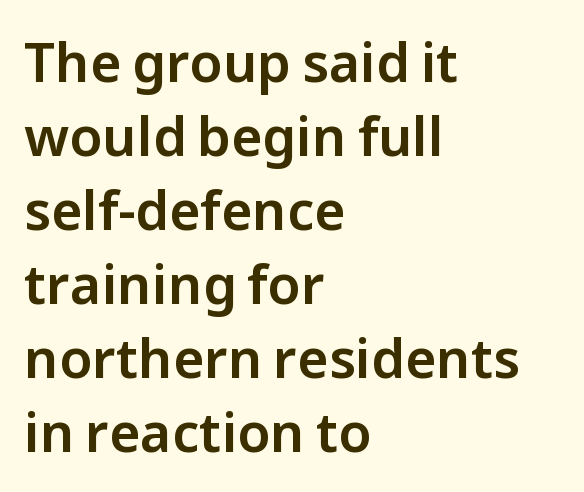
{"serif": "no", "italic": "no", "width": "normal", "stroke_contrast": "low", "x_height": "medium", "monospaced": "no", "underline": "no", "align": "left", "line_spacing": "normal", "line_spacing_ratio": 1.37, "letter_spacing": "normal", "letter_spacing_em": 0.0, "glyph_px": 54}
